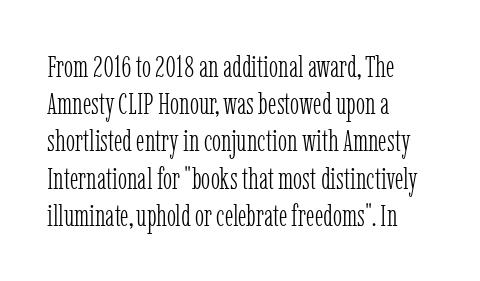
Stems here are at most as thick as an everyday book face. This sample uses an upright cut, with every glyph sitting square on the baseline. These lines are set flush left with a ragged right edge. Serif or sans? Serif — the stroke terminals have little feet.
